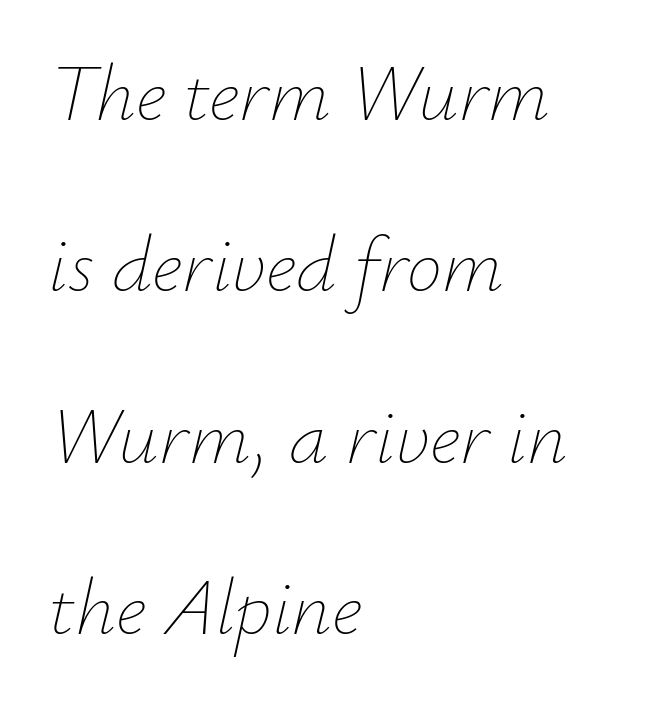
{"italic": "yes", "lean": "right", "slant_degrees": 12, "bold": "no", "weight": "thin", "width": "normal", "stroke_contrast": "low", "x_height": "small", "monospaced": "no", "underline": "no", "align": "left", "line_spacing": "loose", "line_spacing_ratio": 2.17, "letter_spacing": "normal", "letter_spacing_em": 0.0, "glyph_px": 79}
